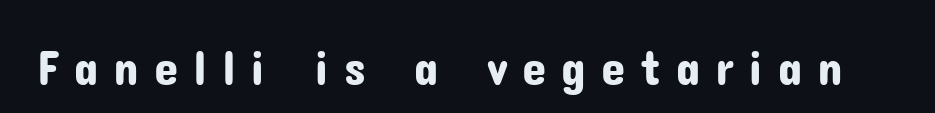
Tall strokes in this sample are plumb rather than angled. Descender tails drop into unmarked territory. The gaps between neighbouring characters are conspicuously large. This sample has the flowing, uneven cadence of proportional lettering.
